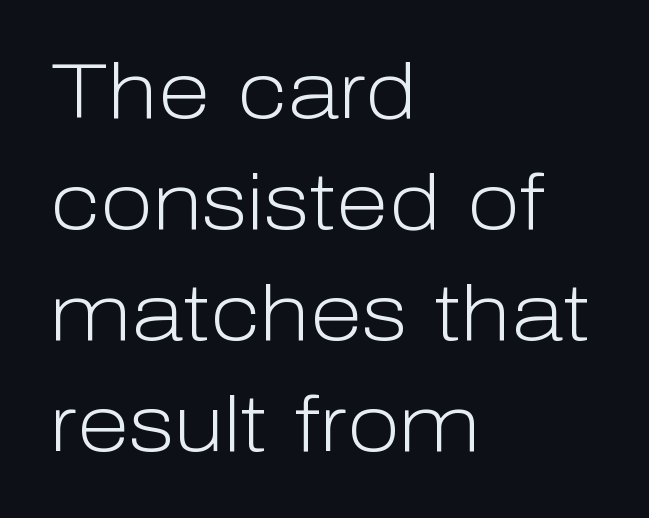
The image shows 77 px light sans-serif type, upright; set left-aligned, normal line spacing (1.44x), normal letter spacing, not underlined; low stroke contrast and a medium x-height.
